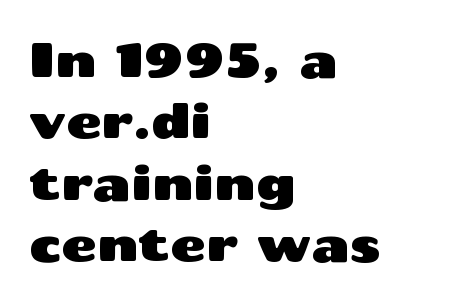
The image shows 48 px wide sans-serif type, upright; set left-aligned, normal line spacing (1.28x), normal letter spacing, not underlined; medium stroke contrast and a medium x-height.
